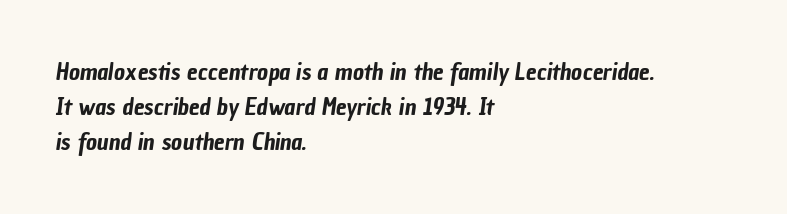
{"underline": "no", "align": "left", "line_spacing": "normal", "line_spacing_ratio": 1.45, "letter_spacing": "normal", "letter_spacing_em": 0.0, "glyph_px": 24}
